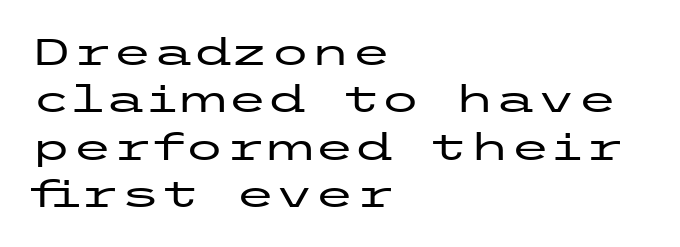
{"serif": "no", "italic": "no", "width": "wide", "stroke_contrast": "low", "x_height": "medium", "underline": "no", "align": "left", "line_spacing": "normal", "line_spacing_ratio": 1.28, "letter_spacing": "normal", "letter_spacing_em": 0.0, "glyph_px": 37}
